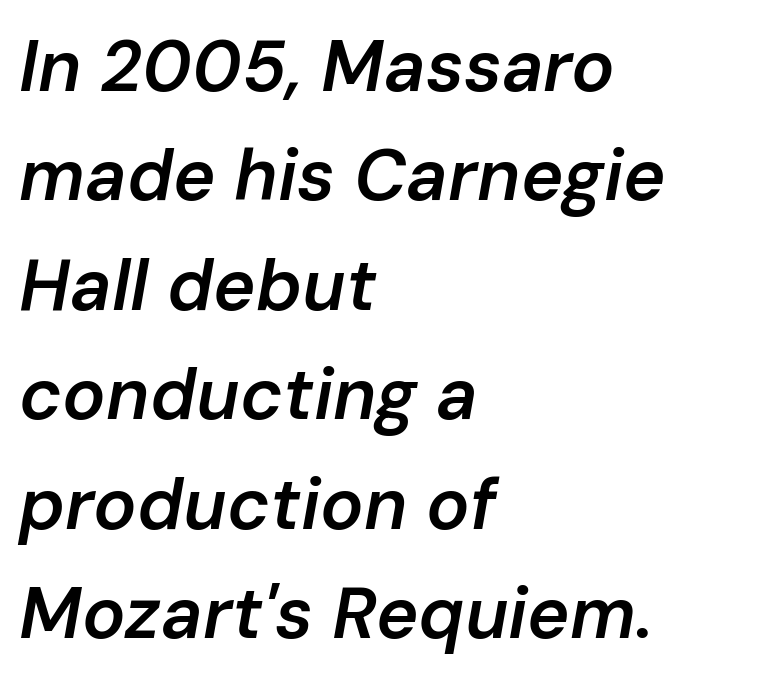
Designer's note — italics engaged. Think of a printed novel: that variable character pitch is what you see here. Casual observation: everything's shoved over to the left. As a designer I'd log this as weight 600, semibold. The area under the type is left untouched. You could call the tracking neutral — neither tight nor loose.
